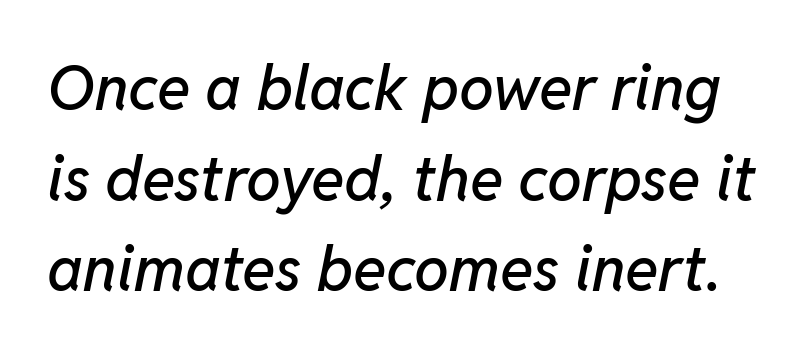
Underlining? Definitely not there. This sample has the flowing, uneven cadence of proportional lettering. If you drew a line through each stem, it would be angled. Line spacing here is normal. The horizontal fit of the characters is conventional and even.
